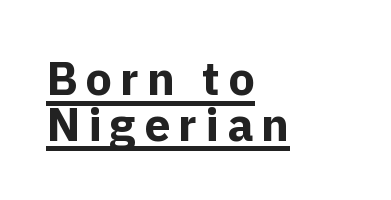
The image shows 47 px bold sans-serif type, upright; set left-aligned, tight line spacing (0.97x), underlined; a medium x-height.
